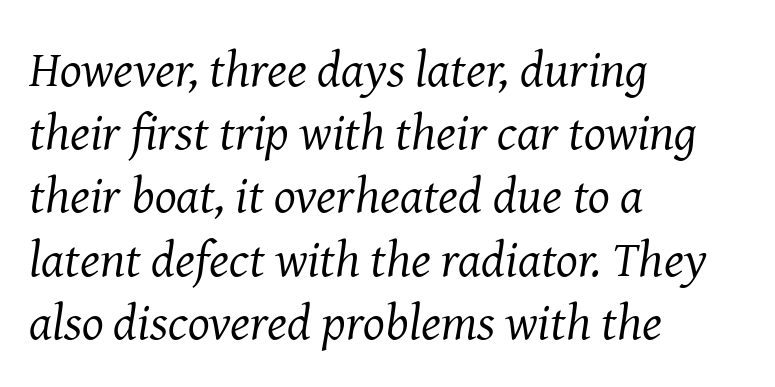
Q: Is the text bold? A: No.
Q: Is the text italic (slanted)? A: Yes, it leans right by about 8 degrees.
Q: Is the typeface a serif or a sans-serif typeface? A: Serif.
Q: Is the text underlined? A: No.
Q: How is the paragraph aligned? A: Left-aligned.
Q: Is the spacing between letters normal or unusually wide? A: Normal.
Q: Width (condensed, normal, or wide)? A: Normal.
Q: Stroke contrast? A: Medium.
Q: x-height? A: Medium.
Q: Monospaced? A: No.
